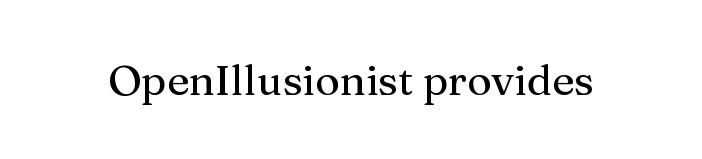
Descenders are the only things crossing below the line. You can tell from the footed stems that serif type was used. Compared with typical body copy, the letter spacing here is the same. The passage shown is typed in a proportional face where columns would drift. If you drew a line through each stem, it would be perfectly vertical.
